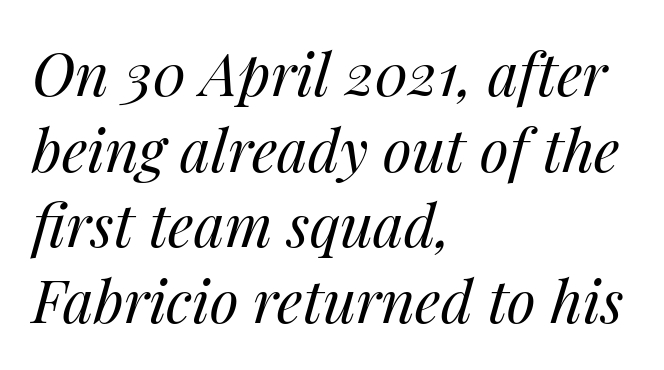
The image shows 59 px regular-weight type, italic (leaning right); set left-aligned, normal line spacing (1.28x), normal letter spacing, not underlined; medium stroke contrast and a medium x-height.
